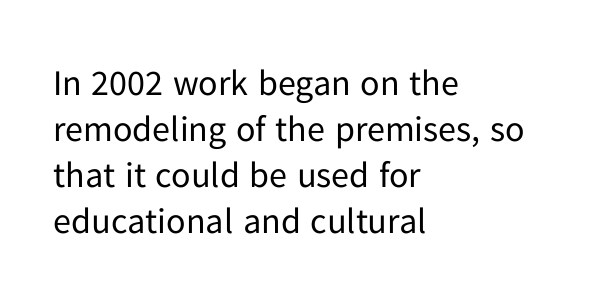
{"serif": "no", "italic": "no", "bold": "no", "weight": "regular", "width": "normal", "stroke_contrast": "low", "x_height": "medium", "monospaced": "no", "underline": "no", "align": "left", "line_spacing": "normal", "line_spacing_ratio": 1.28, "letter_spacing": "normal", "letter_spacing_em": 0.0, "glyph_px": 36}
